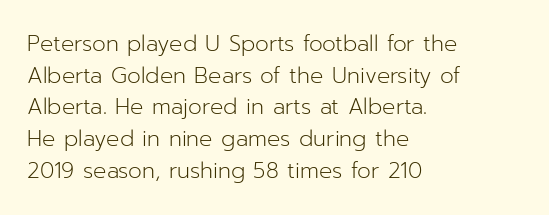
{"italic": "no", "bold": "no", "underline": "no", "align": "left", "line_spacing": "normal", "line_spacing_ratio": 1.44, "letter_spacing": "normal", "letter_spacing_em": 0.0, "glyph_px": 22}
